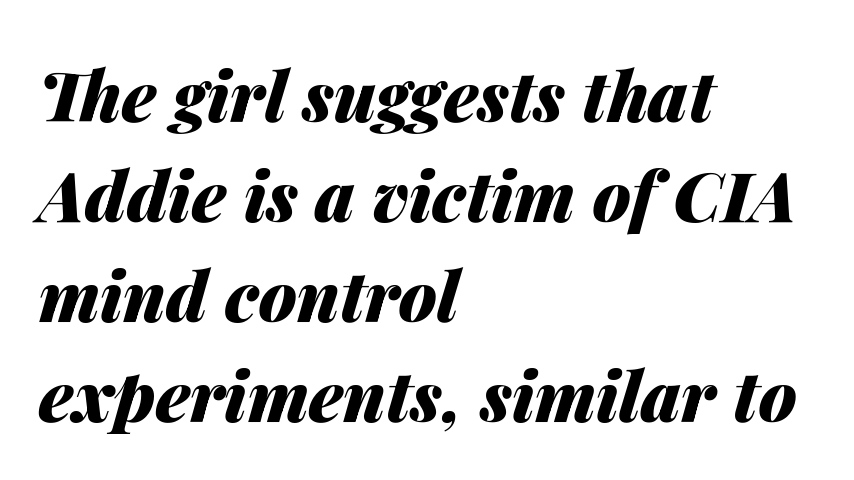
Q: Is the text bold? A: Yes.
Q: Is the text italic (slanted)? A: Yes, it leans right by about 14 degrees.
Q: Is the text underlined? A: No.
Q: How is the paragraph aligned? A: Left-aligned.
Q: Is the spacing between letters normal or unusually wide? A: Normal.
Q: Is the spacing between lines tight, normal or loose? A: Normal.
Q: Width (condensed, normal, or wide)? A: Normal.
Q: Stroke contrast? A: Medium.
Q: x-height? A: Medium.
Q: Monospaced? A: No.
